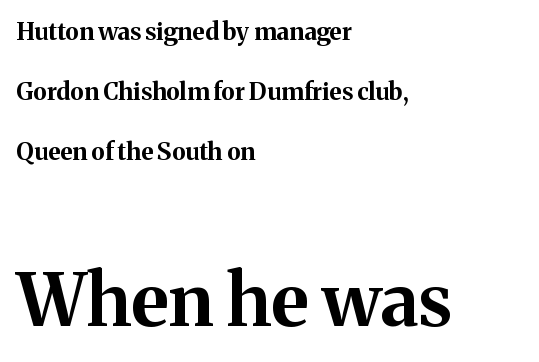
{"serif": "yes", "italic": "no", "bold": "yes", "weight": "bold", "width": "normal", "stroke_contrast": "medium", "x_height": "medium", "monospaced": "no", "underline": "no", "align": "left", "line_spacing": "loose", "line_spacing_ratio": 2.49, "letter_spacing": "normal", "letter_spacing_em": 0.0, "larger_block": "second", "size_ratio": 3.04, "glyph_px": 73}
